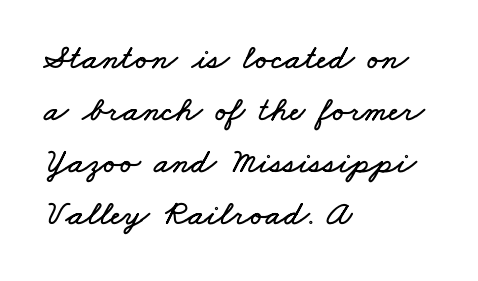
The image shows 35 px wide type; set left-aligned, normal line spacing (1.49x), normal letter spacing, not underlined; low stroke contrast and a small x-height.
